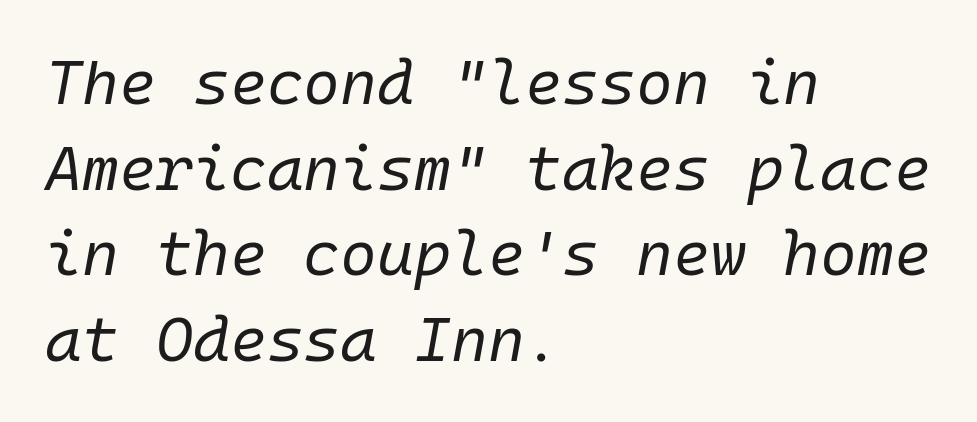
{"italic": "yes", "lean": "right", "slant_degrees": 10, "bold": "no", "weight": "regular", "width": "normal", "stroke_contrast": "low", "x_height": "medium", "monospaced": "yes", "underline": "no", "align": "left", "line_spacing": "normal", "line_spacing_ratio": 1.36, "letter_spacing": "normal", "letter_spacing_em": 0.0, "glyph_px": 63}
